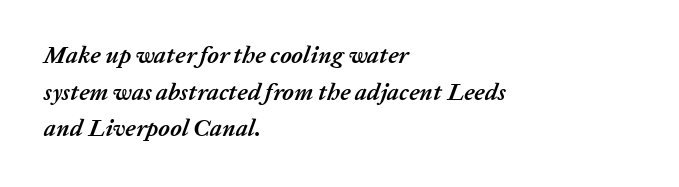
Each row of text sits above clean, open space. Left-aligned paragraph, ragged on the right. The whole block is typeset with a tilt. Weight: bold. Rows of type keep a routine distance in the vertical direction.
